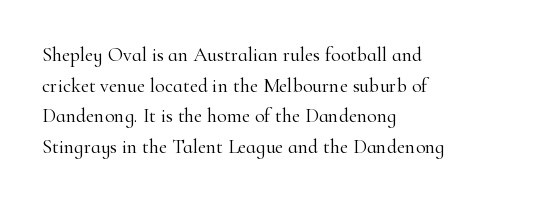
Q: Is the text bold? A: No.
Q: Is the text italic (slanted)? A: No, it is upright.
Q: Is the text underlined? A: No.
Q: How is the paragraph aligned? A: Left-aligned.
Q: Is the spacing between letters normal or unusually wide? A: Normal.
Q: Is the spacing between lines tight, normal or loose? A: Normal.
